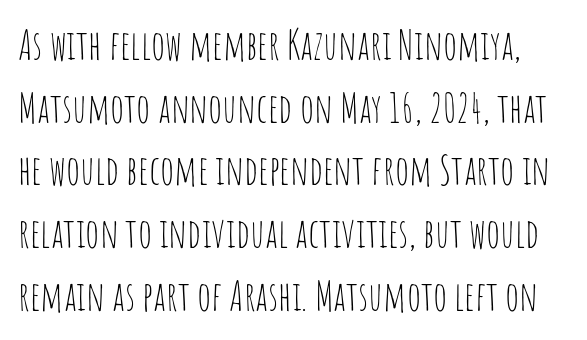
Q: Is the text bold? A: No.
Q: Is the text italic (slanted)? A: No, it is upright.
Q: Is the typeface a serif or a sans-serif typeface? A: Sans-serif.
Q: Is the text underlined? A: No.
Q: Is the spacing between letters normal or unusually wide? A: Normal.
Q: Is the spacing between lines tight, normal or loose? A: Normal.
Q: Width (condensed, normal, or wide)? A: Condensed.
Q: Stroke contrast? A: Low.
Q: x-height? A: Large.
Q: Monospaced? A: No.
